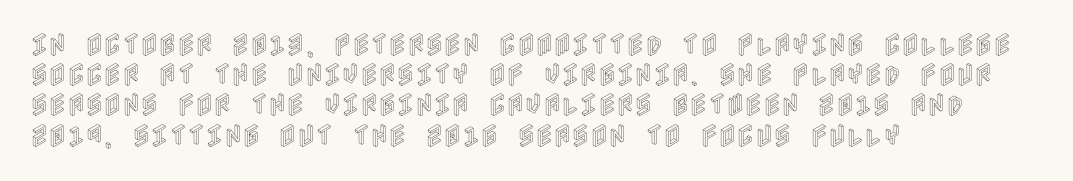
The image shows 25 px text type, upright; set left-aligned, line spacing 1.21x, normal letter spacing, not underlined.
